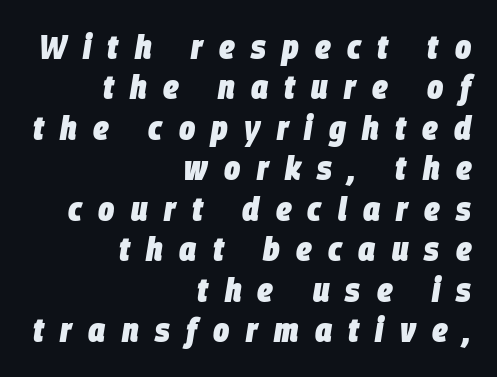
{"italic": "yes", "lean": "right", "slant_degrees": 9, "bold": "yes", "weight": "heavy", "width": "condensed", "stroke_contrast": "low", "x_height": "large", "monospaced": "no", "underline": "no", "align": "right", "line_spacing_ratio": 1.19, "letter_spacing": "wide", "letter_spacing_em": 0.48, "glyph_px": 34}
